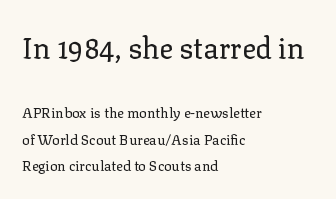
{"serif": "yes", "italic": "no", "bold": "no", "weight": "regular", "width": "normal", "stroke_contrast": "low", "x_height": "medium", "monospaced": "no", "underline": "no", "align": "left", "line_spacing": "loose", "line_spacing_ratio": 1.9, "letter_spacing": "normal", "letter_spacing_em": 0.0, "larger_block": "first", "size_ratio": 2.07, "glyph_px": 29}
